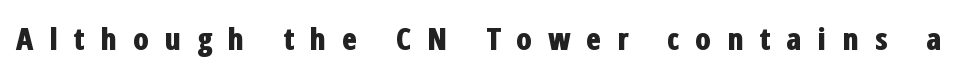
The image shows 31 px bold, condensed sans-serif type, upright; set unusually wide letter spacing (+0.5 em), not underlined; low stroke contrast and a medium x-height.
